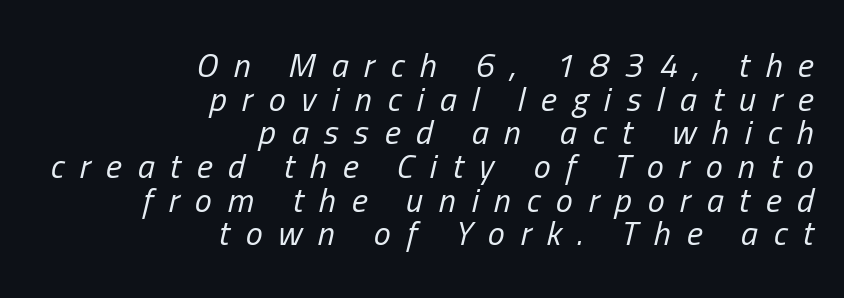
Varying glyph widths throughout — classic text-font behaviour. Visually the block forms a straight wall on the right and a jagged coastline on the left. The axis of the letterforms is tilted away from vertical. Substantial extra tracking has been applied to these lines.
